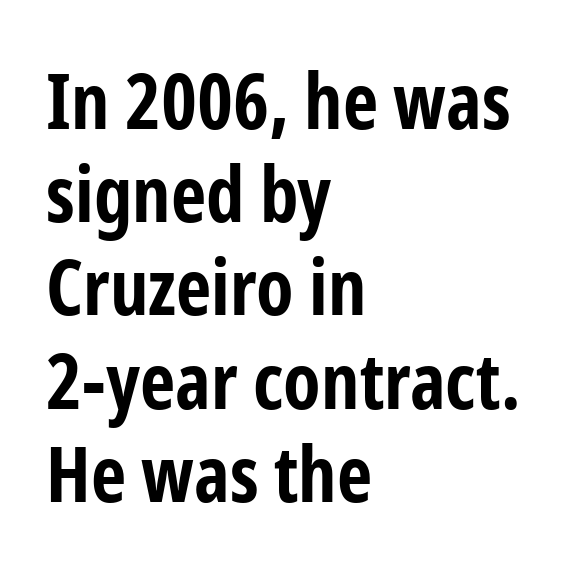
Q: Is the text bold? A: Yes.
Q: Is the text italic (slanted)? A: No, it is upright.
Q: Is the typeface a serif or a sans-serif typeface? A: Sans-serif.
Q: Is the text underlined? A: No.
Q: How is the paragraph aligned? A: Left-aligned.
Q: Is the spacing between letters normal or unusually wide? A: Normal.
Q: Width (condensed, normal, or wide)? A: Condensed.
Q: Stroke contrast? A: Low.
Q: x-height? A: Medium.
Q: Monospaced? A: No.
